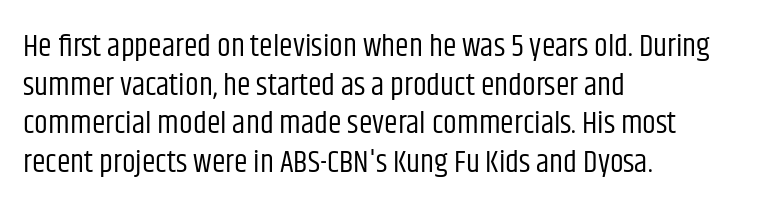
The image shows 31 px regular-weight, condensed sans-serif type, upright; set left-aligned, normal line spacing (1.25x), normal letter spacing, not underlined; low stroke contrast and a large x-height.
